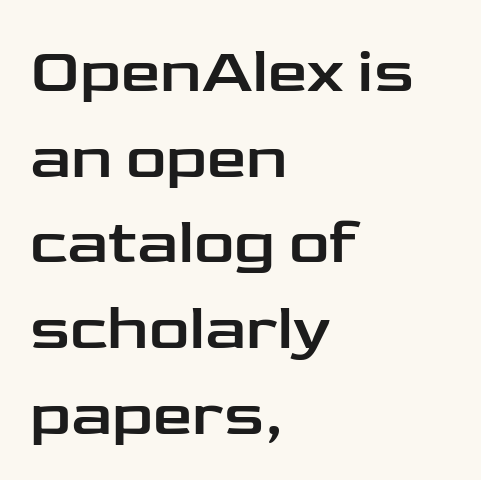
You could not count columns in this text — the font is proportionally spaced. When letters stand straight like this, we call the style roman or upright. Lines of text with bare space underneath. The passage shown is typeset with a sans-serif family.
